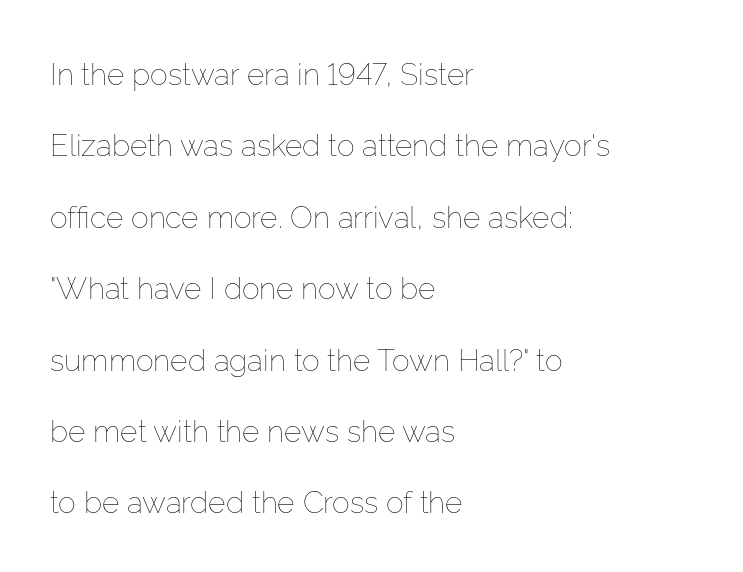
{"italic": "no", "bold": "no", "weight": "thin", "width": "normal", "stroke_contrast": "low", "x_height": "medium", "monospaced": "no", "underline": "no", "align": "left", "line_spacing": "loose", "line_spacing_ratio": 2.38, "letter_spacing": "normal", "letter_spacing_em": 0.0, "glyph_px": 30}
